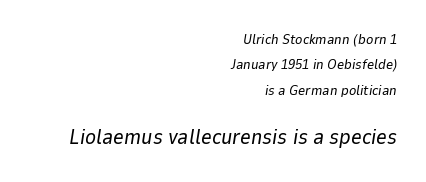
The image shows 21 px text type, italic (leaning right); set right-aligned, line spacing 1.82x, normal letter spacing, not underlined; the second (bottom) block is 1.5x larger.
